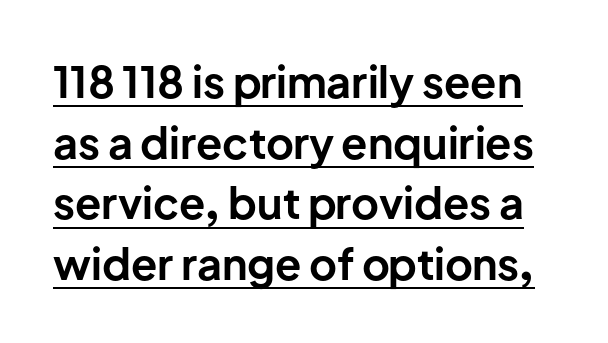
Q: Is the text bold? A: Yes.
Q: Is the text italic (slanted)? A: No, it is upright.
Q: Is the typeface a serif or a sans-serif typeface? A: Sans-serif.
Q: Is the text underlined? A: Yes.
Q: Is the spacing between letters normal or unusually wide? A: Normal.
Q: Is the spacing between lines tight, normal or loose? A: Normal.
Q: Width (condensed, normal, or wide)? A: Normal.
Q: Stroke contrast? A: Low.
Q: x-height? A: Medium.
Q: Monospaced? A: No.
